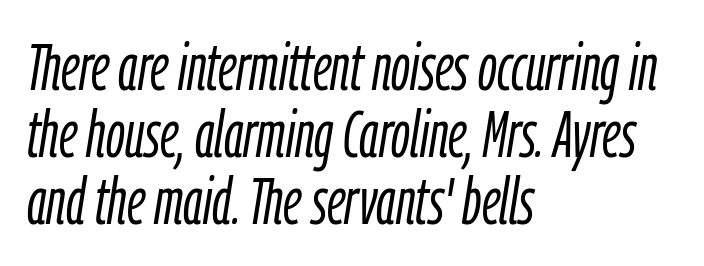
Q: Is the text bold? A: No.
Q: Is the text italic (slanted)? A: Yes, it leans right by about 9 degrees.
Q: Is the text underlined? A: No.
Q: How is the paragraph aligned? A: Left-aligned.
Q: Is the spacing between letters normal or unusually wide? A: Normal.
Q: Is the spacing between lines tight, normal or loose? A: Tight.
Q: Width (condensed, normal, or wide)? A: Condensed.
Q: Stroke contrast? A: Low.
Q: x-height? A: Medium.
Q: Monospaced? A: No.
